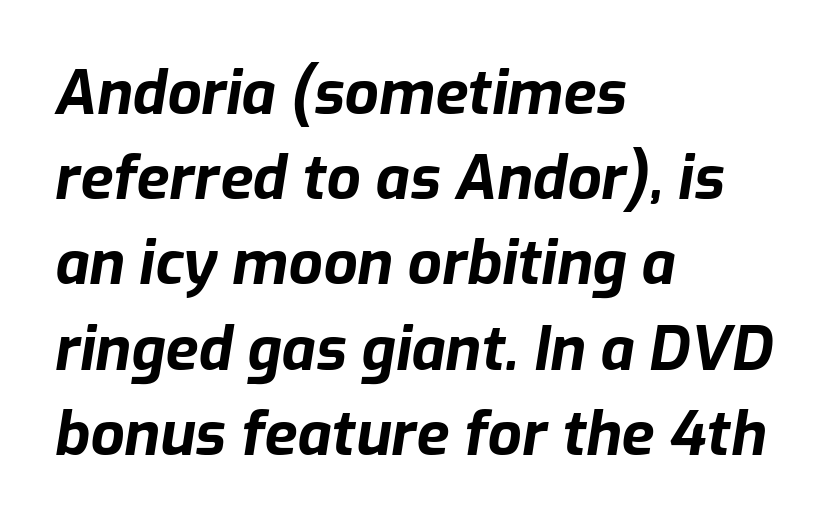
Q: Is the text bold? A: Yes.
Q: Is the text italic (slanted)? A: Yes, it leans right by about 9 degrees.
Q: Is the text underlined? A: No.
Q: How is the paragraph aligned? A: Left-aligned.
Q: Is the spacing between letters normal or unusually wide? A: Normal.
Q: Is the spacing between lines tight, normal or loose? A: Normal.
Q: Width (condensed, normal, or wide)? A: Normal.
Q: Stroke contrast? A: Low.
Q: x-height? A: Medium.
Q: Monospaced? A: No.
